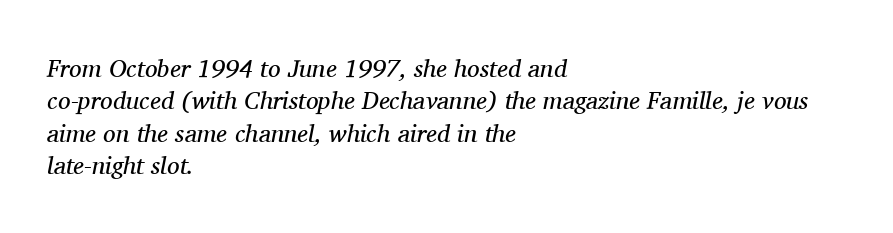
The image shows 25 px text type, italic (leaning right); set left-aligned, normal line spacing (1.3x), normal letter spacing, not underlined.
